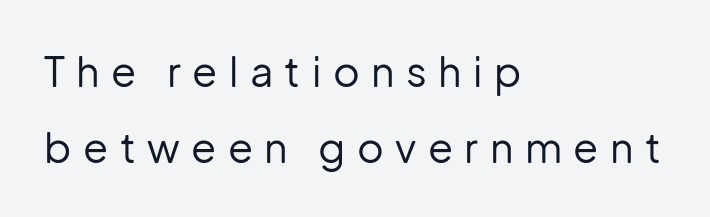
This rendering features lettering with no underline. The face used here is proportionally spaced, like ordinary book or web type. These lines stack with their left ends in a neat column. Typographically, this falls in the sans-serif category. Characters follow at a spacing far wider than the type designer built in.
